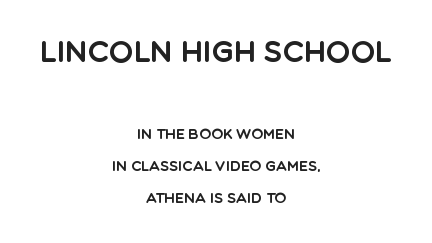
Underlining? Definitely not there. Horizontal alignment here is central, giving a formal, balanced look. A typesetter would call this zero additional tracking. Scale decreases going downward across the two blocks. These lines are composed in type without serifs. These lines are rendered in a variable-pitch font.
